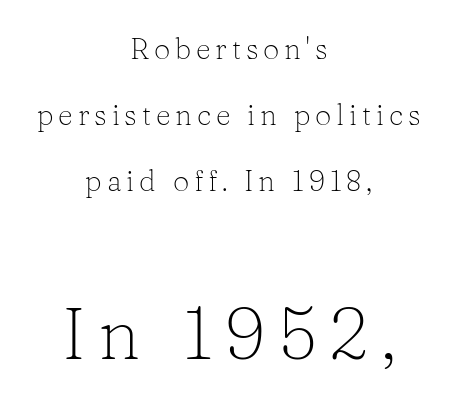
The image shows 73 px light serif type, upright; set centered, loose line spacing (2.28x), not underlined; the second (bottom) block is 2.52x larger; low stroke contrast and a medium x-height.
